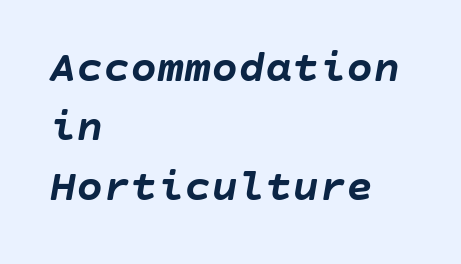
The image shows 45 px semibold type, italic (leaning right); set left-aligned, normal line spacing (1.32x), normal letter spacing, not underlined; low stroke contrast and a large x-height.
